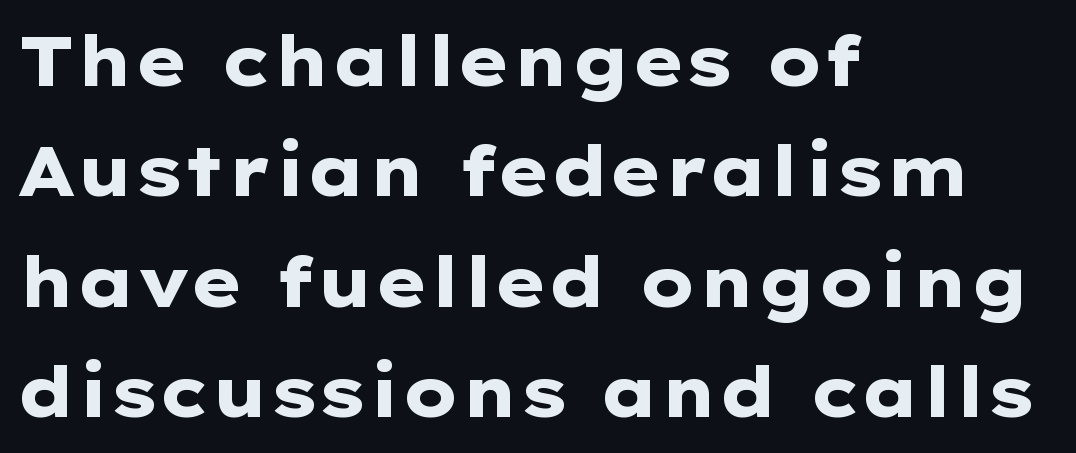
The image shows 69 px heavy, wide sans-serif type, upright; set left-aligned, normal line spacing (1.6x), normal letter spacing, not underlined; low stroke contrast and a medium x-height.
